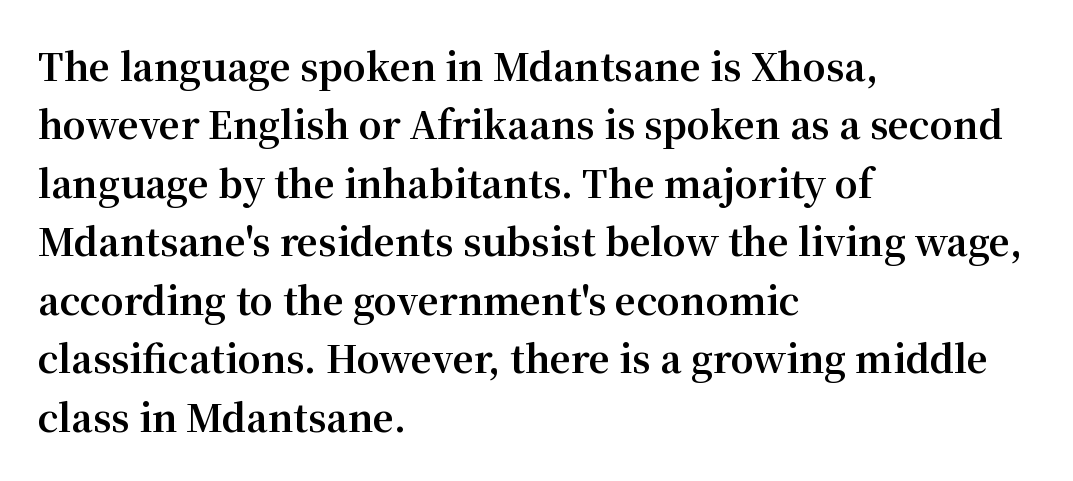
{"serif": "yes", "italic": "no", "bold": "yes", "weight": "bold", "width": "normal", "stroke_contrast": "medium", "x_height": "medium", "monospaced": "no", "underline": "no", "align": "left", "line_spacing": "normal", "line_spacing_ratio": 1.58, "letter_spacing": "normal", "letter_spacing_em": 0.0, "glyph_px": 37}
